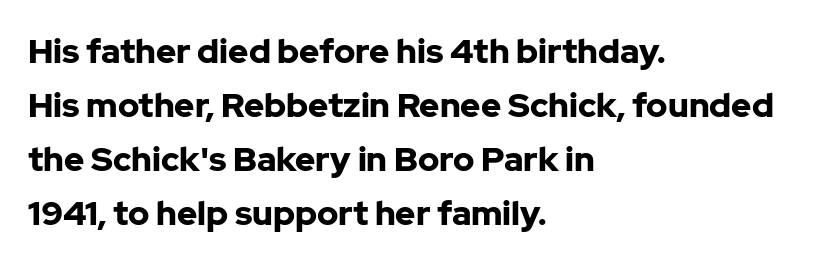
Q: Is the text bold? A: Yes.
Q: Is the text italic (slanted)? A: No, it is upright.
Q: Is the typeface a serif or a sans-serif typeface? A: Sans-serif.
Q: Is the text underlined? A: No.
Q: How is the paragraph aligned? A: Left-aligned.
Q: Is the spacing between letters normal or unusually wide? A: Normal.
Q: Is the spacing between lines tight, normal or loose? A: Normal.
Q: Width (condensed, normal, or wide)? A: Normal.
Q: Stroke contrast? A: Low.
Q: x-height? A: Medium.
Q: Monospaced? A: No.
